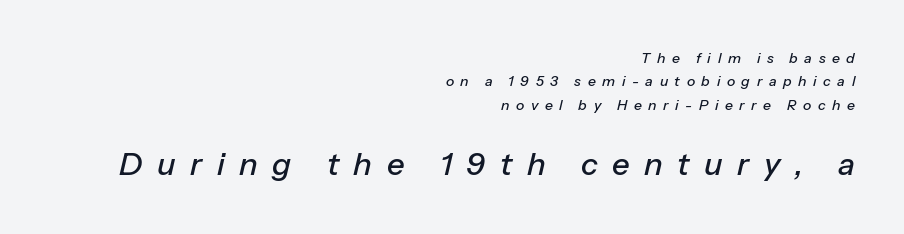
The image shows 31 px text type, italic (leaning right); set right-aligned, normal line spacing (1.67x), unusually wide letter spacing (+0.47 em), not underlined; the second (bottom) block is 2.21x larger; low stroke contrast and a medium x-height.
